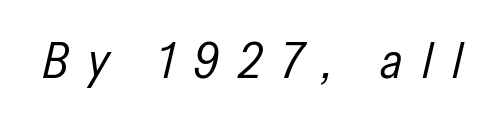
{"italic": "yes", "lean": "right", "slant_degrees": 13, "bold": "no", "weight": "regular", "width": "condensed", "stroke_contrast": "low", "x_height": "medium", "monospaced": "no", "underline": "no", "letter_spacing": "wide", "letter_spacing_em": 0.38, "glyph_px": 50}
